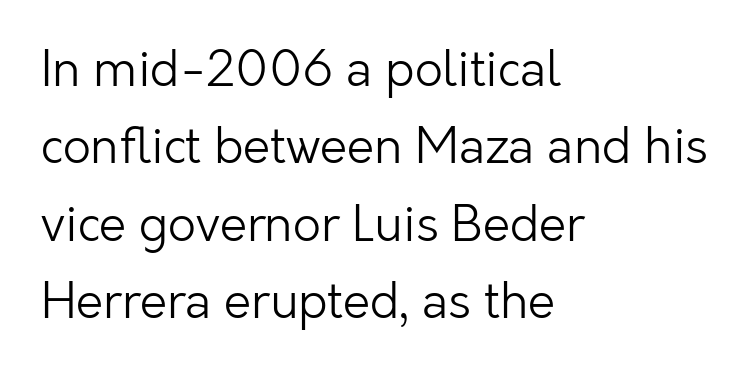
Q: Is the text bold? A: No.
Q: Is the text italic (slanted)? A: No, it is upright.
Q: Is the typeface a serif or a sans-serif typeface? A: Sans-serif.
Q: Is the text underlined? A: No.
Q: How is the paragraph aligned? A: Left-aligned.
Q: Is the spacing between letters normal or unusually wide? A: Normal.
Q: Is the spacing between lines tight, normal or loose? A: Normal.
Q: Width (condensed, normal, or wide)? A: Normal.
Q: Stroke contrast? A: Low.
Q: x-height? A: Medium.
Q: Monospaced? A: No.
